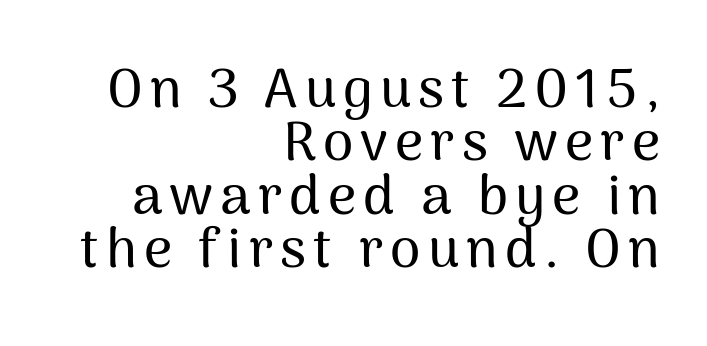
The image shows 55 px sans-serif type, upright; set right-aligned, tight line spacing (0.97x), not underlined; medium stroke contrast and a medium x-height.
